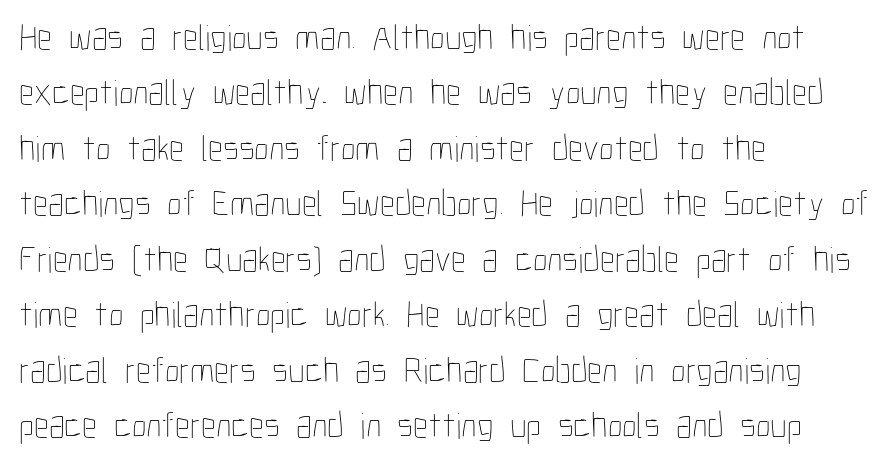
The image shows 37 px thin, condensed type, upright; set left-aligned, normal line spacing (1.5x), normal letter spacing, not underlined; low stroke contrast and a medium x-height.
